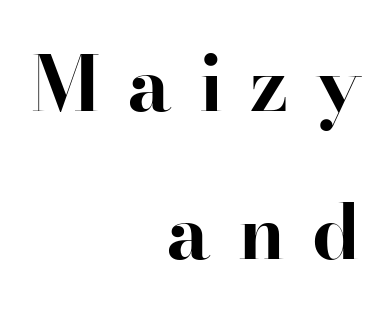
{"serif": "yes", "italic": "no", "bold": "yes", "weight": "bold", "width": "normal", "stroke_contrast": "high", "x_height": "small", "monospaced": "no", "underline": "no", "align": "right", "line_spacing": "loose", "line_spacing_ratio": 1.92, "letter_spacing": "wide", "letter_spacing_em": 0.35, "glyph_px": 77}
